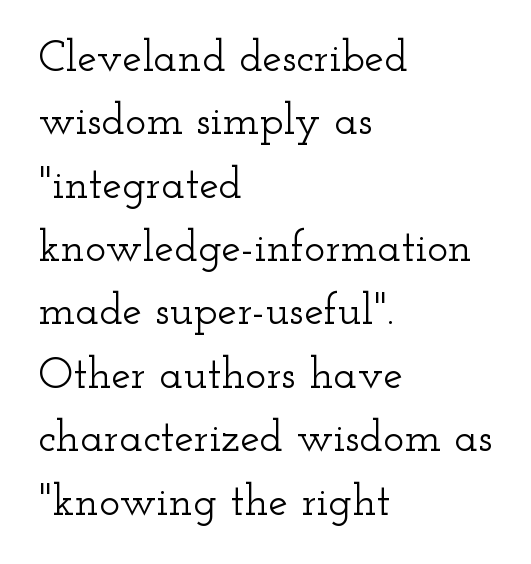
Q: Is the text italic (slanted)? A: No, it is upright.
Q: Is the typeface a serif or a sans-serif typeface? A: Serif.
Q: Is the text underlined? A: No.
Q: How is the paragraph aligned? A: Left-aligned.
Q: Is the spacing between letters normal or unusually wide? A: Normal.
Q: Is the spacing between lines tight, normal or loose? A: Normal.
Q: Width (condensed, normal, or wide)? A: Wide.
Q: Stroke contrast? A: Low.
Q: x-height? A: Small.
Q: Monospaced? A: No.
